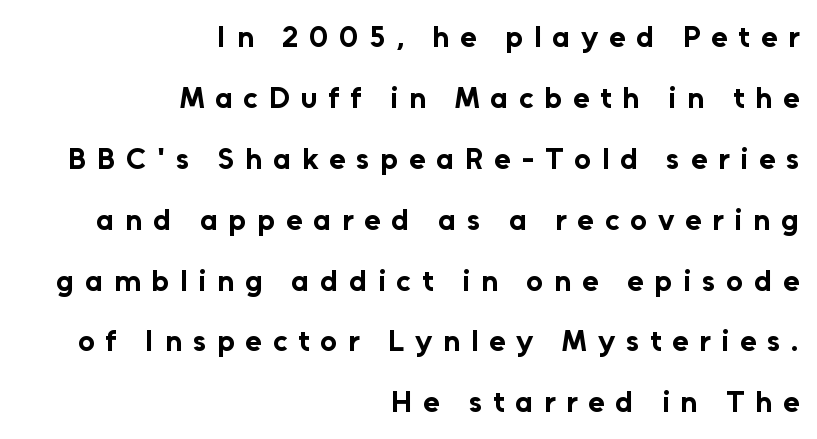
Q: Is the text bold? A: Yes.
Q: Is the text italic (slanted)? A: No, it is upright.
Q: Is the typeface a serif or a sans-serif typeface? A: Sans-serif.
Q: Is the text underlined? A: No.
Q: How is the paragraph aligned? A: Right-aligned.
Q: Is the spacing between letters normal or unusually wide? A: Unusually wide.
Q: Is the spacing between lines tight, normal or loose? A: Loose.
Q: Width (condensed, normal, or wide)? A: Normal.
Q: Stroke contrast? A: Low.
Q: x-height? A: Medium.
Q: Monospaced? A: No.
